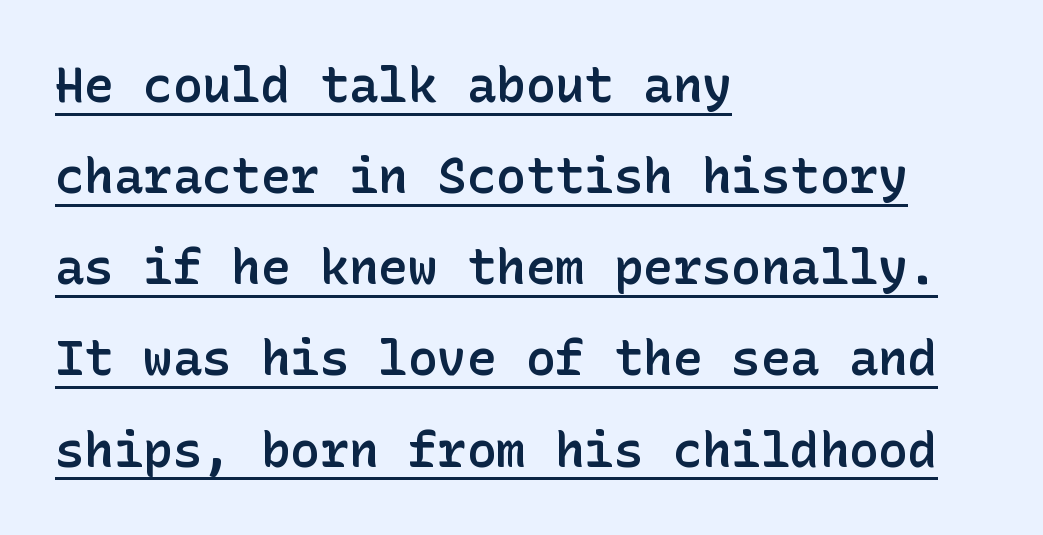
Underline: present. The horizontal fit of the characters is conventional and even. The text block is weighted toward the left margin, trailing off unevenly rightward. Weight: semibold (demi).
